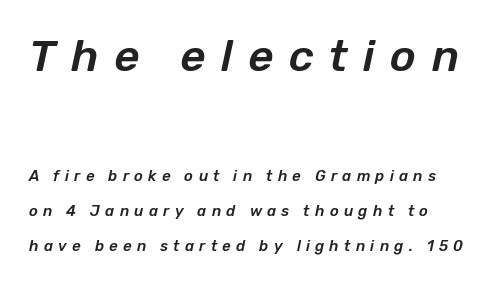
Q: Is the text italic (slanted)? A: Yes, it leans right by about 12 degrees.
Q: Is the text underlined? A: No.
Q: Is the spacing between letters normal or unusually wide? A: Unusually wide.
Q: Is the spacing between lines tight, normal or loose? A: Loose.
Q: Which block of text is set in a larger size, the first (top) or the second (bottom)? A: The first (top) one.
Q: Width (condensed, normal, or wide)? A: Normal.
Q: Stroke contrast? A: Low.
Q: x-height? A: Medium.
Q: Monospaced? A: No.
